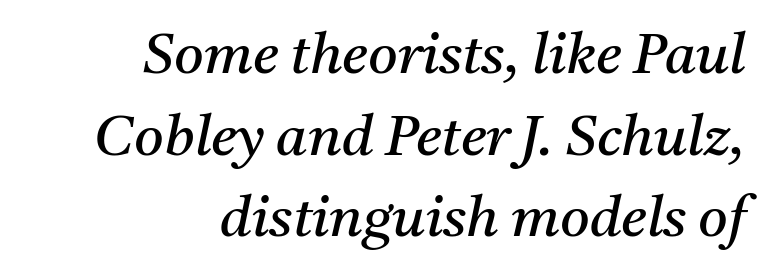
{"serif": "yes", "italic": "yes", "lean": "right", "slant_degrees": 11, "bold": "no", "weight": "regular", "width": "normal", "stroke_contrast": "medium", "x_height": "medium", "monospaced": "no", "underline": "no", "align": "right", "line_spacing": "normal", "line_spacing_ratio": 1.43, "letter_spacing": "normal", "letter_spacing_em": 0.0, "glyph_px": 57}
